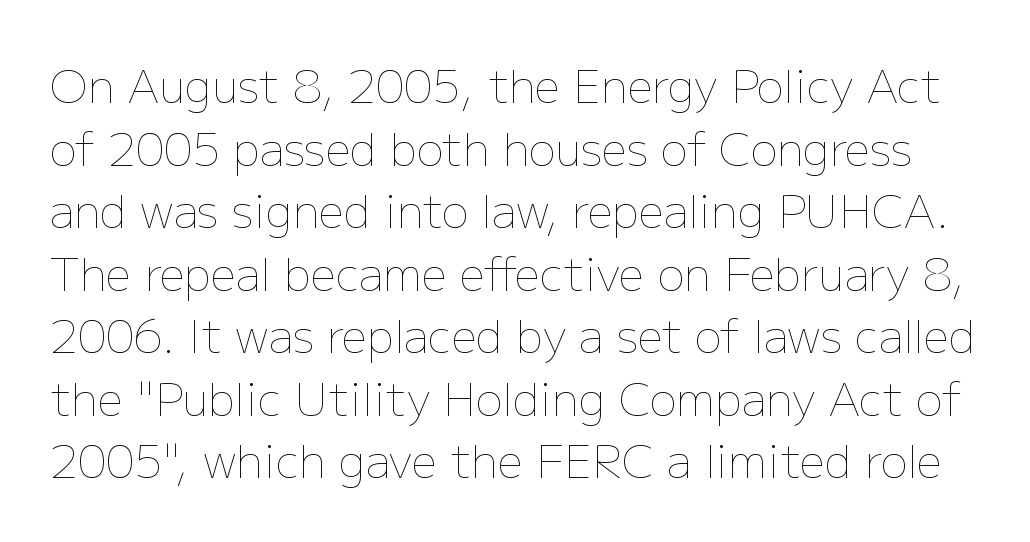
The image shows 45 px thin type, upright; set normal line spacing (1.39x), normal letter spacing, not underlined; low stroke contrast and a medium x-height.
